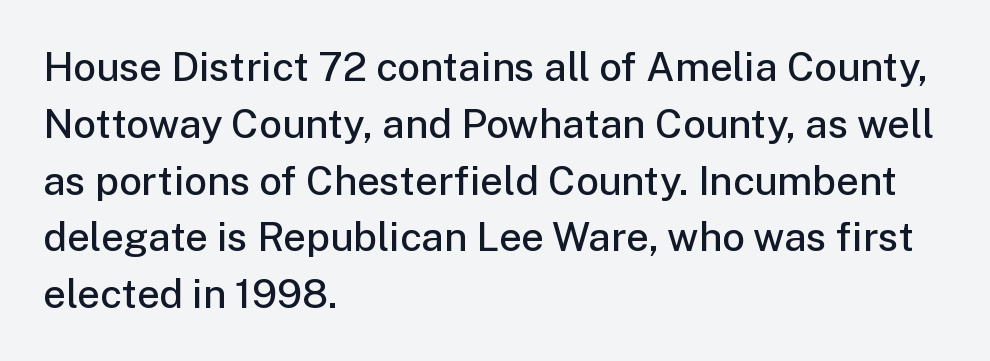
Q: Is the text bold? A: Semi-bold.
Q: Is the text italic (slanted)? A: No, it is upright.
Q: Is the typeface a serif or a sans-serif typeface? A: Sans-serif.
Q: Is the text underlined? A: No.
Q: How is the paragraph aligned? A: Left-aligned.
Q: Is the spacing between letters normal or unusually wide? A: Normal.
Q: Is the spacing between lines tight, normal or loose? A: Normal.
Q: Width (condensed, normal, or wide)? A: Normal.
Q: Stroke contrast? A: Low.
Q: x-height? A: Medium.
Q: Monospaced? A: No.
